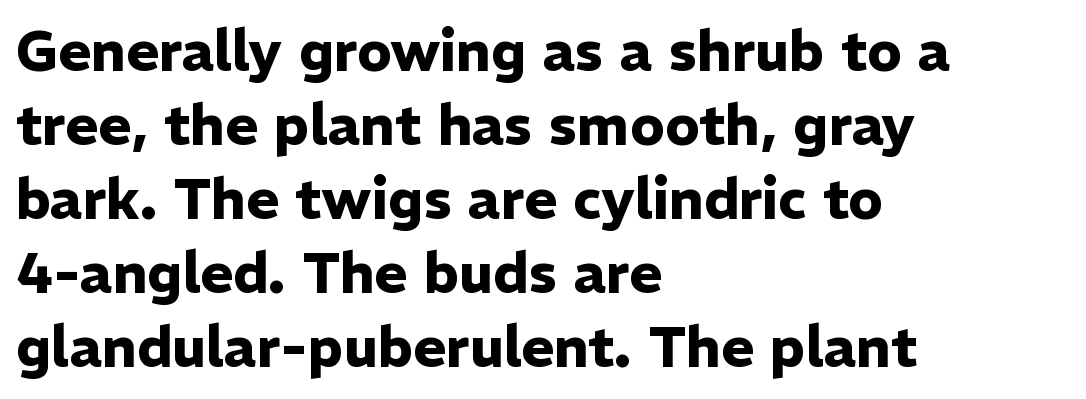
The image shows 56 px heavy sans-serif type, upright; set left-aligned, normal line spacing (1.32x), normal letter spacing, not underlined; low stroke contrast and a medium x-height.
